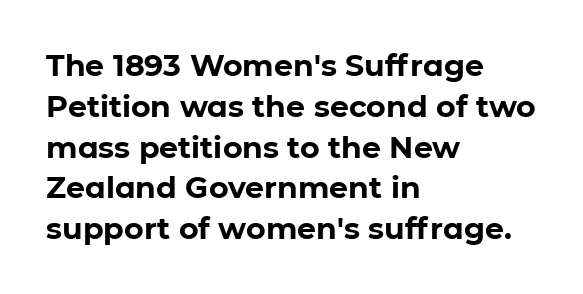
Default kerning and tracking; the words read as compact shapes. You could not count columns in this text — the font is proportionally spaced. The type sits square on the baseline with zero lean. Notice how descenders clear the ascenders below comfortably — that's standard leading.
